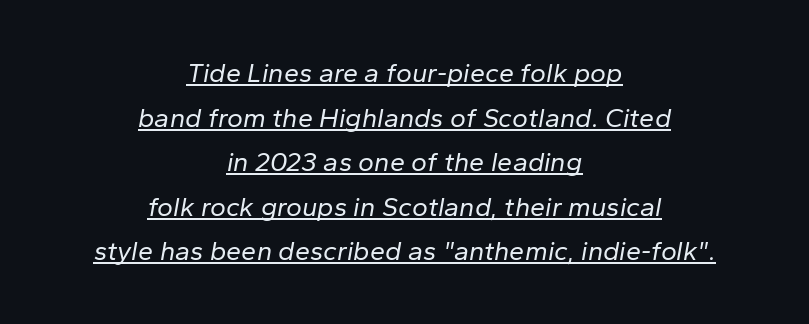
{"italic": "yes", "lean": "right", "slant_degrees": 10, "bold": "no", "underline": "yes", "align": "center", "line_spacing": "normal", "line_spacing_ratio": 1.65, "letter_spacing": "normal", "letter_spacing_em": 0.0, "glyph_px": 27}
